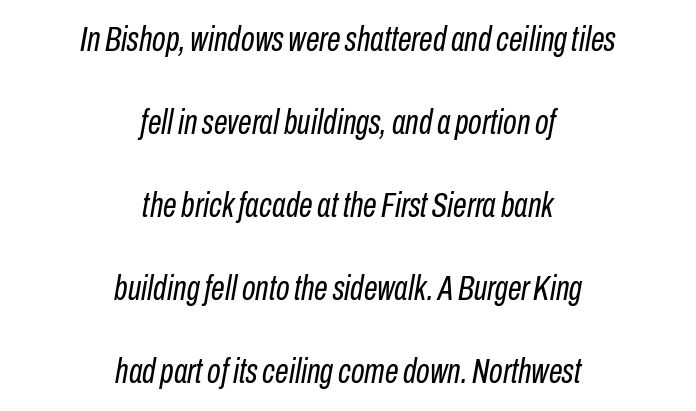
Q: Is the text bold? A: No.
Q: Is the text italic (slanted)? A: Yes, it leans right by about 10 degrees.
Q: Is the text underlined? A: No.
Q: How is the paragraph aligned? A: Centered.
Q: Is the spacing between letters normal or unusually wide? A: Normal.
Q: Is the spacing between lines tight, normal or loose? A: Loose.
Q: Width (condensed, normal, or wide)? A: Condensed.
Q: Stroke contrast? A: Low.
Q: x-height? A: Medium.
Q: Monospaced? A: No.
